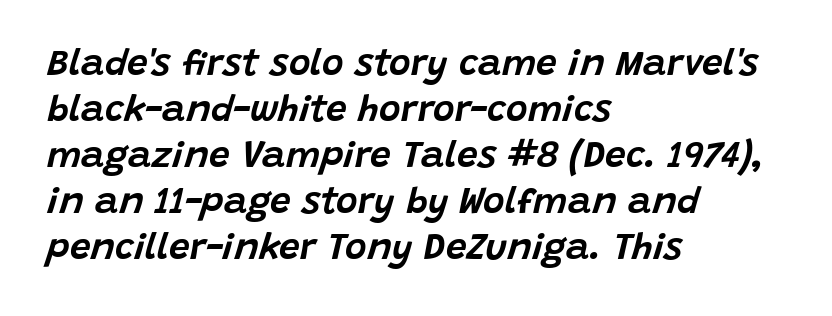
The image shows 37 px text type, italic (leaning right); set left-aligned, line spacing 1.24x, normal letter spacing, not underlined; low stroke contrast and a large x-height.
